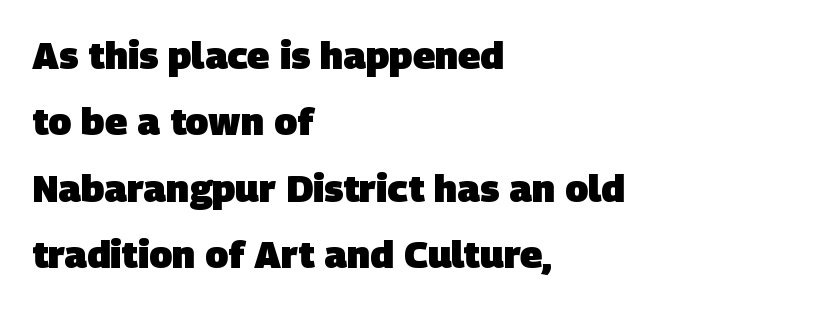
{"serif": "no", "bold": "yes", "weight": "heavy", "width": "normal", "stroke_contrast": "low", "x_height": "large", "monospaced": "no", "underline": "no", "align": "left", "line_spacing_ratio": 1.75, "letter_spacing": "normal", "letter_spacing_em": 0.0, "glyph_px": 38}
